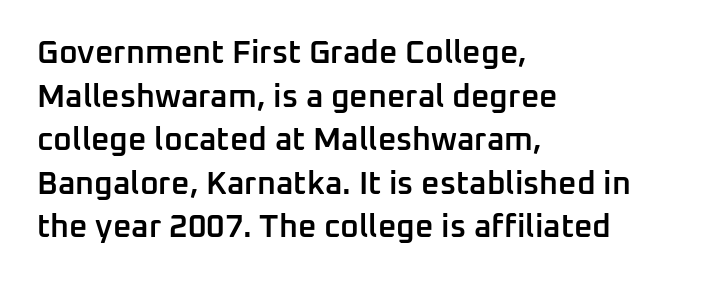
The image shows 32 px semibold sans-serif type, upright; set left-aligned, normal line spacing (1.36x), normal letter spacing, not underlined; low stroke contrast and a medium x-height.
